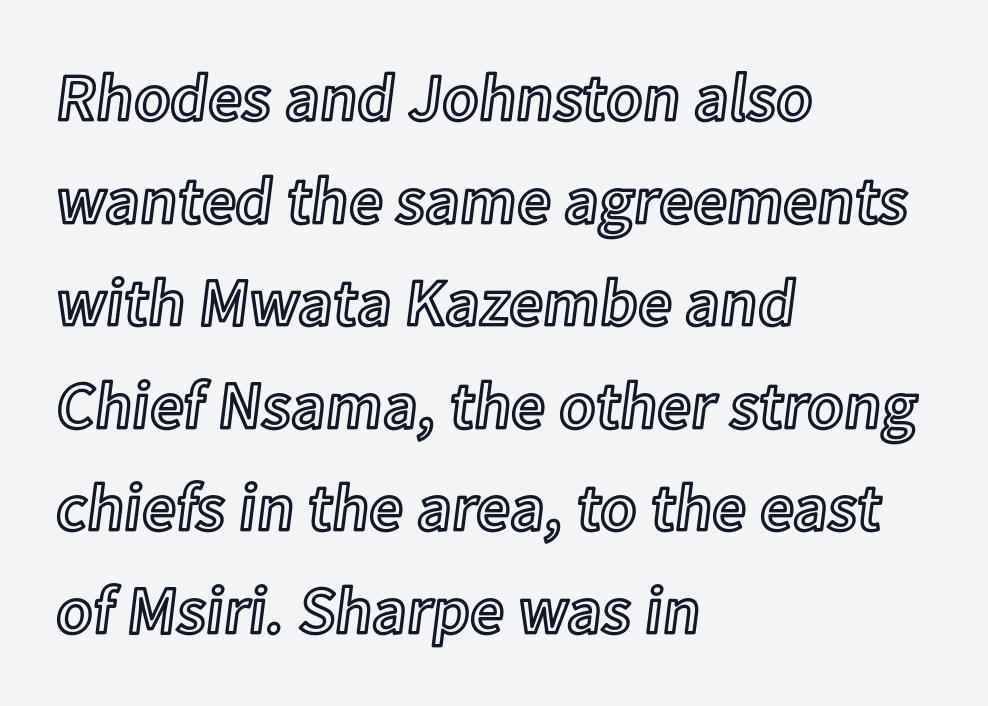
Q: Is the text italic (slanted)? A: Yes.
Q: Is the text underlined? A: No.
Q: How is the paragraph aligned? A: Left-aligned.
Q: Is the spacing between letters normal or unusually wide? A: Normal.
Q: Is the spacing between lines tight, normal or loose? A: Normal.
Q: Width (condensed, normal, or wide)? A: Normal.
Q: x-height? A: Medium.
Q: Monospaced? A: No.
